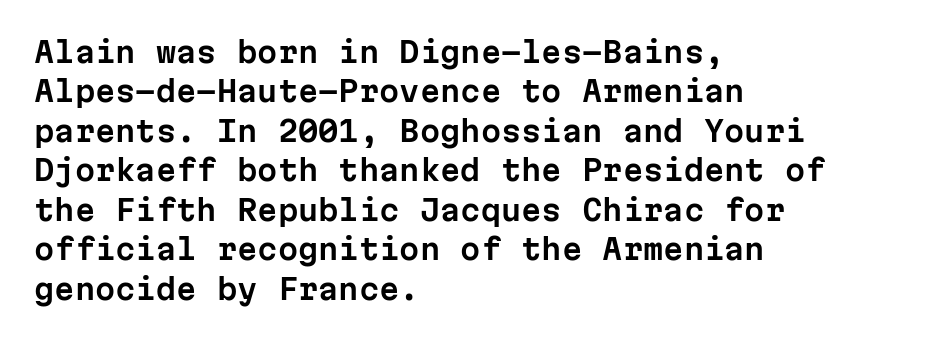
The letters carry no serifs — their stems end cleanly without finishing strokes. A typesetter would call this monospace, since all characters share one set width. Notice how the stems are strictly vertical — no italics here. The letterforms sit shoulder to shoulder at normal distance. A clean baseline with only descenders dipping below it.
